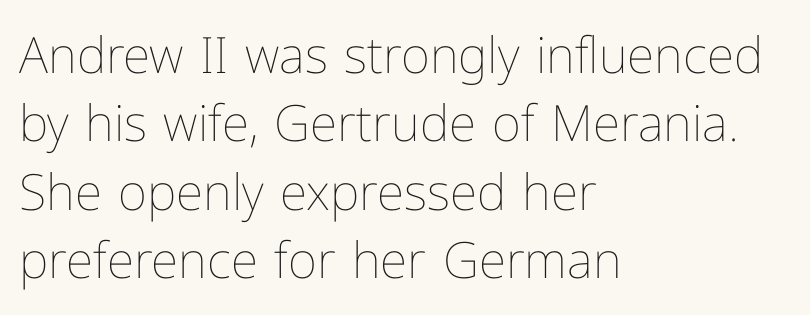
The image shows 50 px thin type, upright; set left-aligned, normal line spacing (1.37x), normal letter spacing, not underlined; low stroke contrast and a medium x-height.
